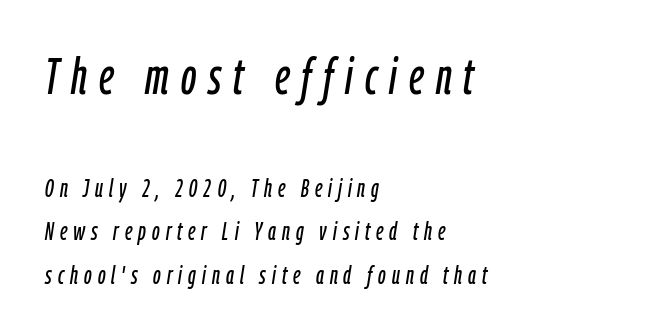
Q: Is the text italic (slanted)? A: Yes, it leans right by about 9 degrees.
Q: Is the text underlined? A: No.
Q: How is the paragraph aligned? A: Left-aligned.
Q: Is the spacing between letters normal or unusually wide? A: Unusually wide.
Q: Which block of text is set in a larger size, the first (top) or the second (bottom)? A: The first (top) one.
Q: Width (condensed, normal, or wide)? A: Condensed.
Q: Stroke contrast? A: Low.
Q: x-height? A: Medium.
Q: Monospaced? A: No.
